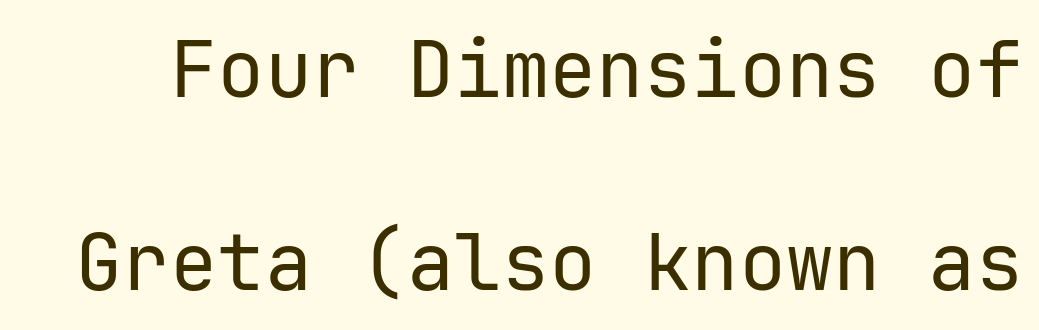
This sample uses an upright cut, with every glyph sitting square on the baseline. Lines of text with bare space underneath. What stands out about the letter spacing? Nothing — it is the standard amount. Heaviness? Minimal to ordinary, like unemphasized prose.
